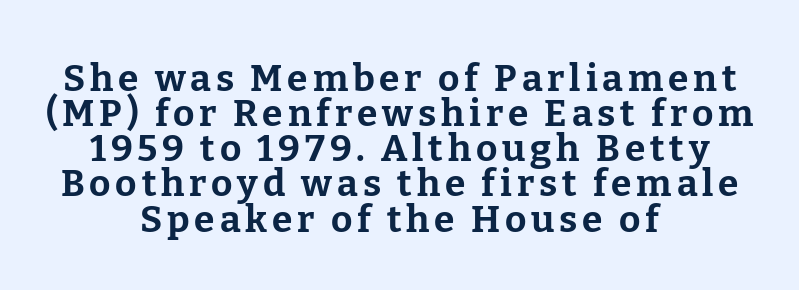
The passage shown is not underscored anywhere. Is this a fixed-width face? No — the glyphs have proportional, varying widths. The type family on display is of the serif kind. If you folded the block vertically in half, each line would mirror itself in length. Bold? Absolutely — the strokes are thick and heavy.
